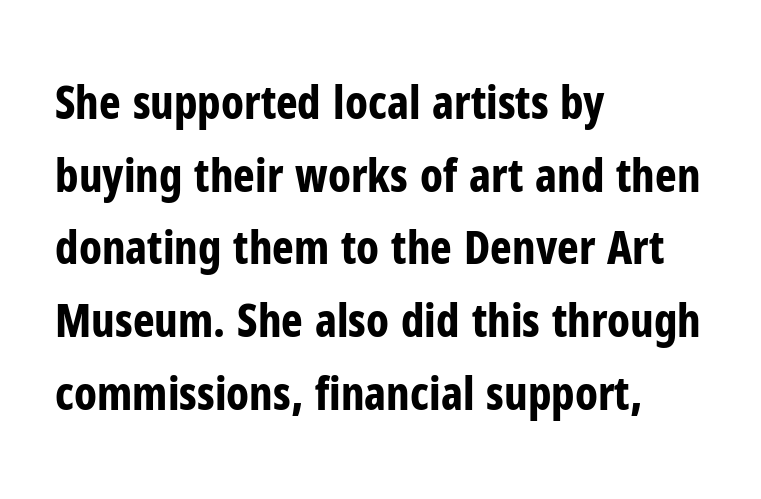
{"serif": "no", "italic": "no", "bold": "yes", "weight": "bold", "width": "condensed", "stroke_contrast": "low", "x_height": "medium", "monospaced": "no", "underline": "no", "align": "left", "line_spacing": "normal", "line_spacing_ratio": 1.58, "letter_spacing": "normal", "letter_spacing_em": 0.0, "glyph_px": 46}
